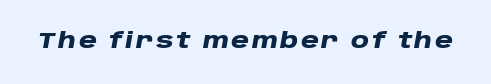
{"italic": "yes", "lean": "right", "slant_degrees": 10, "bold": "yes", "underline": "no", "glyph_px": 22}
